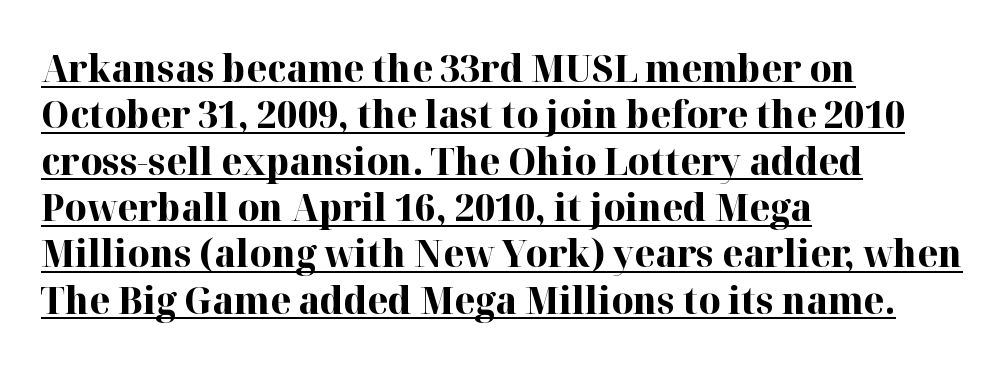
Q: Is the text bold? A: Yes.
Q: Is the text italic (slanted)? A: No, it is upright.
Q: Is the typeface a serif or a sans-serif typeface? A: Serif.
Q: Is the text underlined? A: Yes.
Q: How is the paragraph aligned? A: Left-aligned.
Q: Is the spacing between letters normal or unusually wide? A: Normal.
Q: Width (condensed, normal, or wide)? A: Normal.
Q: Stroke contrast? A: High.
Q: x-height? A: Medium.
Q: Monospaced? A: No.
